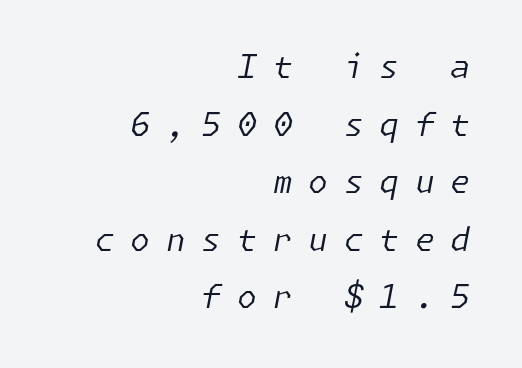
Students, note that the glyphs here are deliberately spaced far apart. Nobody drew a line under any word here. Style check: oblique. The passage shown is not bold in any degree. All the whitespace from short lines collects on the left.
